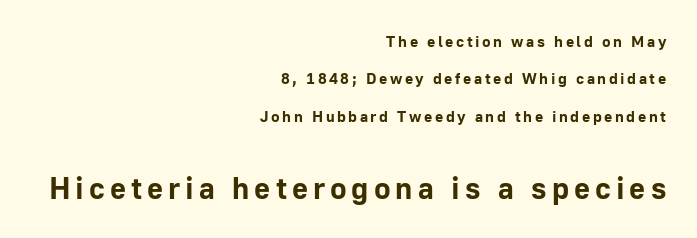
Q: Is the text bold? A: Yes.
Q: Is the text italic (slanted)? A: No, it is upright.
Q: Is the typeface a serif or a sans-serif typeface? A: Sans-serif.
Q: Is the text underlined? A: No.
Q: How is the paragraph aligned? A: Right-aligned.
Q: Is the spacing between lines tight, normal or loose? A: Loose.
Q: Which block of text is set in a larger size, the first (top) or the second (bottom)? A: The second (bottom) one.
Q: Width (condensed, normal, or wide)? A: Normal.
Q: Stroke contrast? A: Low.
Q: x-height? A: Medium.
Q: Monospaced? A: No.
